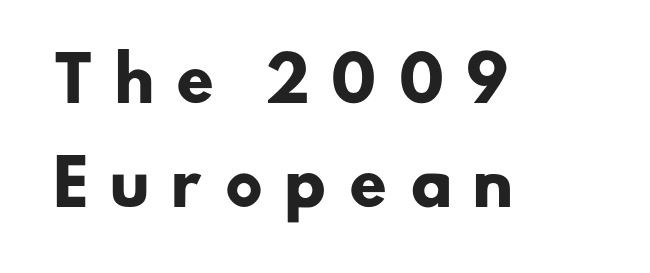
The tracking reads as deliberately expanded to a designer's eye. Caption: multi-line text, flush left, ragged right. This is sans-serif lettering, the kind often seen on screens and signage. The font is running at its bold setting. The baseline area is clear.
